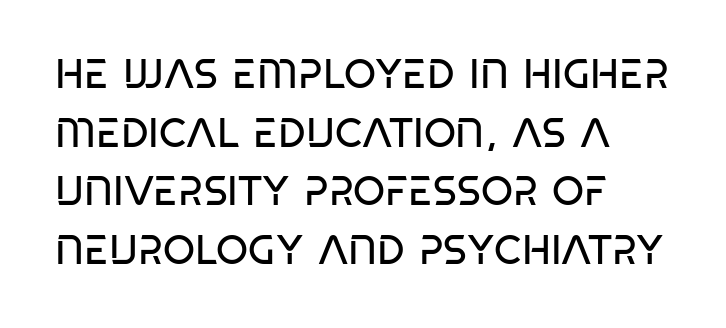
{"serif": "no", "bold": "no", "weight": "regular", "width": "condensed", "stroke_contrast": "low", "x_height": "large", "monospaced": "no", "underline": "no", "align": "left", "line_spacing": "normal", "line_spacing_ratio": 1.43, "letter_spacing": "normal", "letter_spacing_em": 0.0, "glyph_px": 41}
